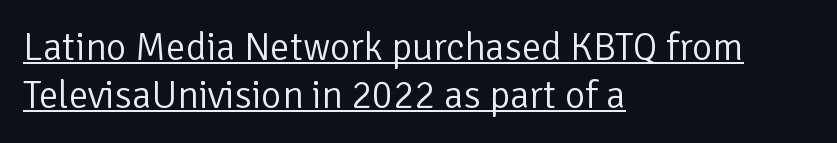
The image shows 39 px light sans-serif type, upright; set left-aligned, line spacing 1.23x, normal letter spacing, underlined; low stroke contrast and a medium x-height.
